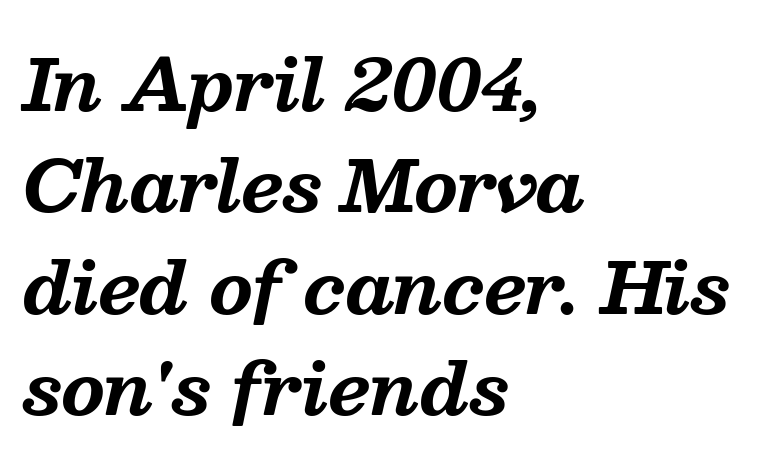
Q: Is the text bold? A: Yes.
Q: Is the text italic (slanted)? A: Yes, it leans right by about 13 degrees.
Q: Is the typeface a serif or a sans-serif typeface? A: Serif.
Q: Is the text underlined? A: No.
Q: How is the paragraph aligned? A: Left-aligned.
Q: Is the spacing between letters normal or unusually wide? A: Normal.
Q: Is the spacing between lines tight, normal or loose? A: Normal.
Q: Width (condensed, normal, or wide)? A: Normal.
Q: Stroke contrast? A: Medium.
Q: x-height? A: Medium.
Q: Monospaced? A: No.
